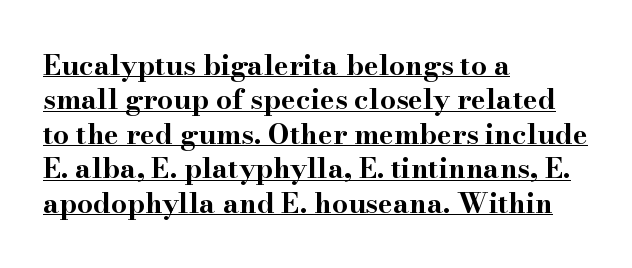
The sample's only ornament is a line tracing under the words. Teacher's note: observe the even left margin — that is flush-left alignment. This is heavy type, rendered in bold. The type sits square on the baseline with zero lean.
